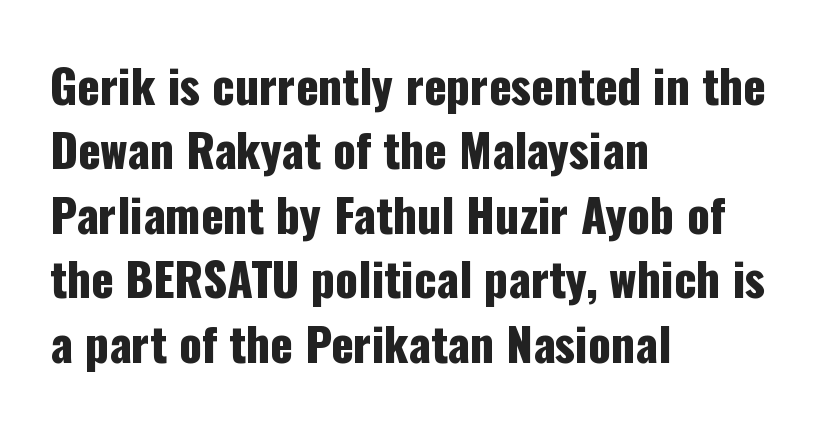
{"serif": "no", "italic": "no", "width": "condensed", "stroke_contrast": "low", "x_height": "medium", "monospaced": "no", "underline": "no", "align": "left", "line_spacing": "normal", "line_spacing_ratio": 1.4, "letter_spacing": "normal", "letter_spacing_em": 0.0, "glyph_px": 46}
